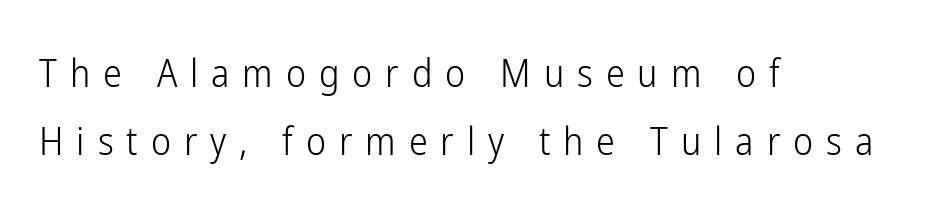
The image shows 38 px light, condensed sans-serif type, upright; set left-aligned, line spacing 1.78x, unusually wide letter spacing (+0.34 em), not underlined; low stroke contrast and a medium x-height.
